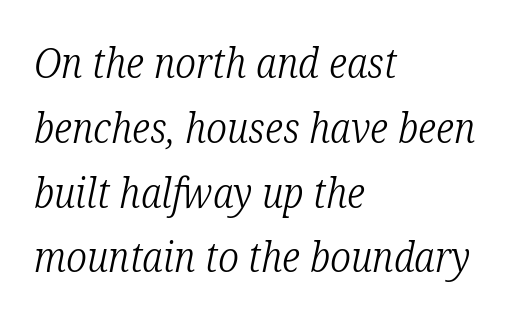
Q: Is the text bold? A: No.
Q: Is the text italic (slanted)? A: Yes, it leans right by about 12 degrees.
Q: Is the typeface a serif or a sans-serif typeface? A: Serif.
Q: Is the text underlined? A: No.
Q: How is the paragraph aligned? A: Left-aligned.
Q: Is the spacing between letters normal or unusually wide? A: Normal.
Q: Is the spacing between lines tight, normal or loose? A: Normal.
Q: Width (condensed, normal, or wide)? A: Condensed.
Q: Stroke contrast? A: Low.
Q: x-height? A: Medium.
Q: Monospaced? A: No.
